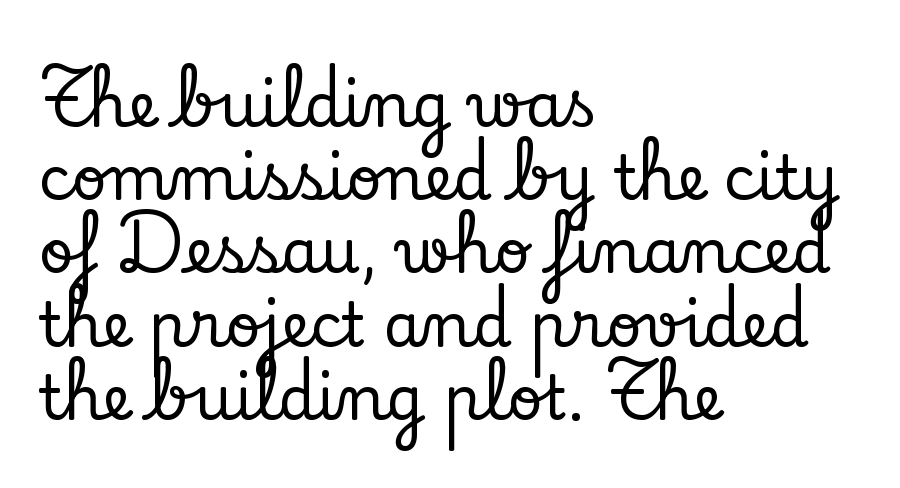
{"serif": "yes", "italic": "no", "width": "normal", "stroke_contrast": "low", "x_height": "small", "monospaced": "no", "underline": "no", "align": "left", "line_spacing_ratio": 1.2, "letter_spacing": "normal", "letter_spacing_em": 0.0, "glyph_px": 61}
